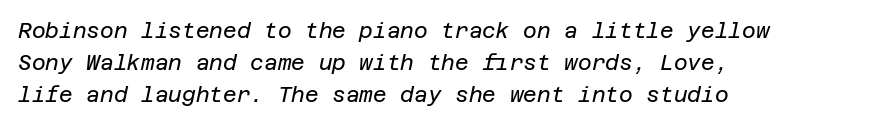
Q: Is the text bold? A: No.
Q: Is the text italic (slanted)? A: Yes, it leans right by about 12 degrees.
Q: Is the text underlined? A: No.
Q: How is the paragraph aligned? A: Left-aligned.
Q: Is the spacing between letters normal or unusually wide? A: Normal.
Q: Is the spacing between lines tight, normal or loose? A: Normal.
